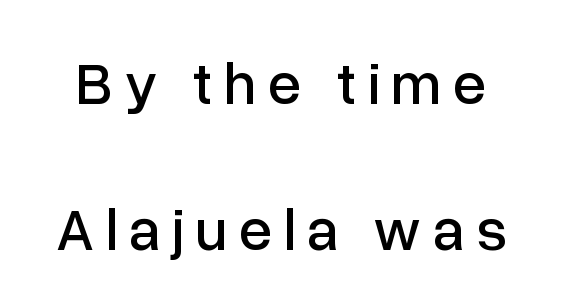
Q: Is the text italic (slanted)? A: No, it is upright.
Q: Is the typeface a serif or a sans-serif typeface? A: Sans-serif.
Q: Is the text underlined? A: No.
Q: Is the spacing between lines tight, normal or loose? A: Loose.
Q: Width (condensed, normal, or wide)? A: Normal.
Q: Stroke contrast? A: Low.
Q: x-height? A: Medium.
Q: Monospaced? A: No.
